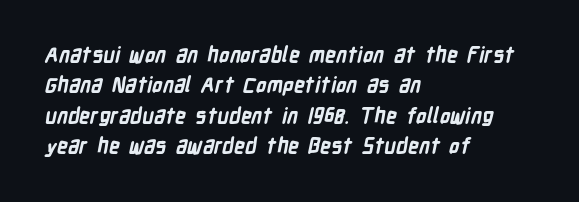
Q: Is the text bold? A: Yes.
Q: Is the text underlined? A: No.
Q: How is the paragraph aligned? A: Left-aligned.
Q: Is the spacing between letters normal or unusually wide? A: Normal.
Q: Is the spacing between lines tight, normal or loose? A: Normal.
